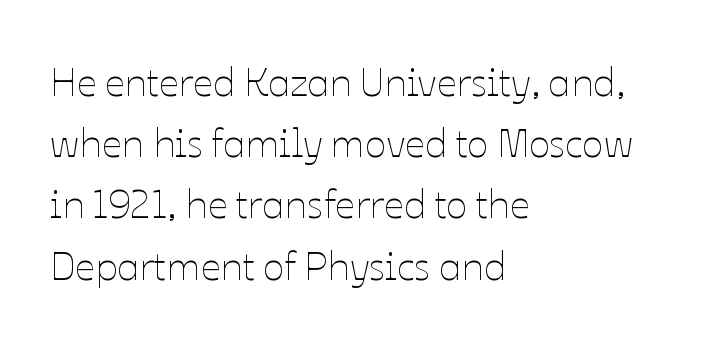
Q: Is the text bold? A: No.
Q: Is the text italic (slanted)? A: No, it is upright.
Q: Is the text underlined? A: No.
Q: How is the paragraph aligned? A: Left-aligned.
Q: Is the spacing between letters normal or unusually wide? A: Normal.
Q: Is the spacing between lines tight, normal or loose? A: Normal.
Q: Width (condensed, normal, or wide)? A: Normal.
Q: Stroke contrast? A: Low.
Q: x-height? A: Medium.
Q: Monospaced? A: No.
